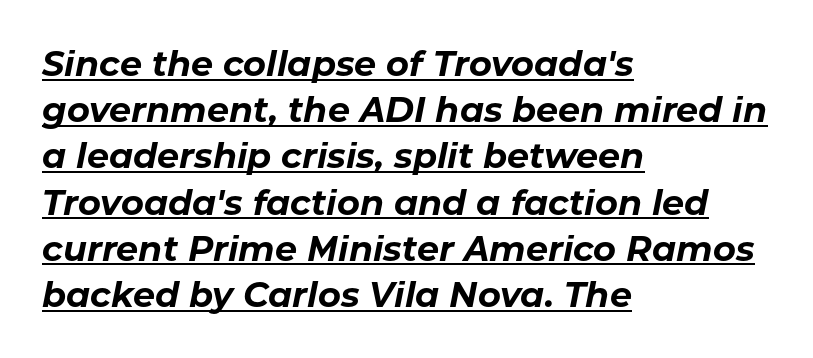
Q: Is the text bold? A: Yes.
Q: Is the text italic (slanted)? A: Yes, it leans right by about 11 degrees.
Q: Is the text underlined? A: Yes.
Q: How is the paragraph aligned? A: Left-aligned.
Q: Is the spacing between letters normal or unusually wide? A: Normal.
Q: Is the spacing between lines tight, normal or loose? A: Normal.
Q: Width (condensed, normal, or wide)? A: Normal.
Q: Stroke contrast? A: Low.
Q: x-height? A: Medium.
Q: Monospaced? A: No.
